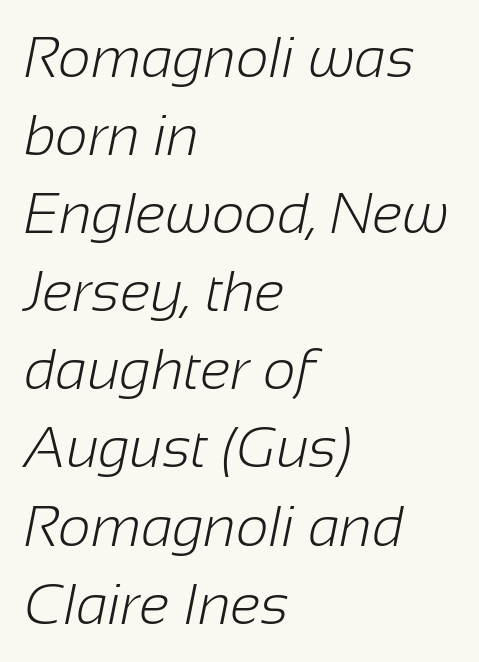
The rendering keeps characters at their native spacing. Decoration check: the copy has no underline. Leading matches the norm, producing a regular column. Which margin do the lines hug? The left one — the right edge is uneven. Look at the bottom of the vertical strokes: they stop flat, with no serifs.
